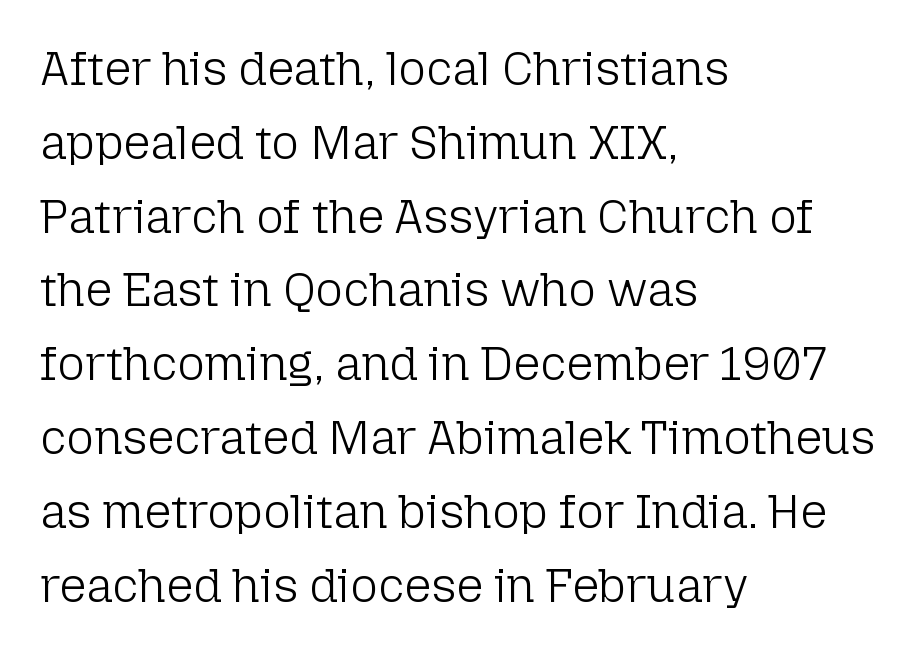
Q: Is the text bold? A: No.
Q: Is the text italic (slanted)? A: No, it is upright.
Q: Is the typeface a serif or a sans-serif typeface? A: Sans-serif.
Q: Is the text underlined? A: No.
Q: How is the paragraph aligned? A: Left-aligned.
Q: Is the spacing between letters normal or unusually wide? A: Normal.
Q: Is the spacing between lines tight, normal or loose? A: Normal.
Q: Width (condensed, normal, or wide)? A: Normal.
Q: Stroke contrast? A: Low.
Q: x-height? A: Medium.
Q: Monospaced? A: No.
